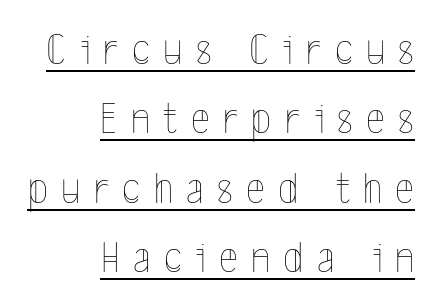
Observe the wide spacing: letters keep a clear distance from each other. Leftover space on each line is placed entirely before the opening word. Evenly set lines give the paragraph a standard silhouette. Is this a heavy cut? Hardly; it is regular or lighter. Check the space under the baseline: a stroke is drawn there.
